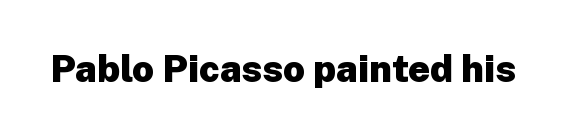
{"serif": "no", "italic": "no", "bold": "yes", "weight": "heavy", "width": "normal", "stroke_contrast": "low", "x_height": "medium", "monospaced": "no", "underline": "no", "letter_spacing": "normal", "letter_spacing_em": 0.0, "glyph_px": 38}
